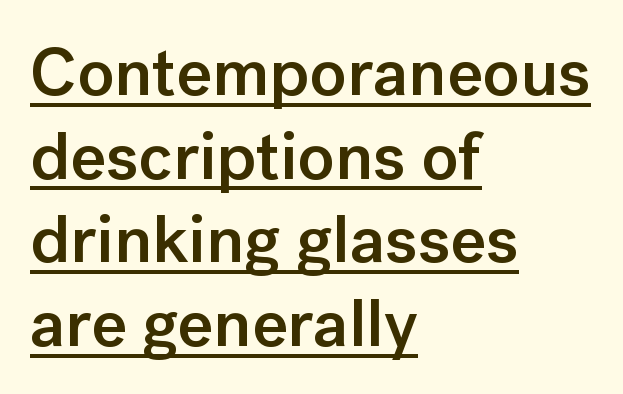
The image shows 68 px semibold sans-serif type, upright; set left-aligned, line spacing 1.23x, normal letter spacing, underlined; low stroke contrast and a medium x-height.
